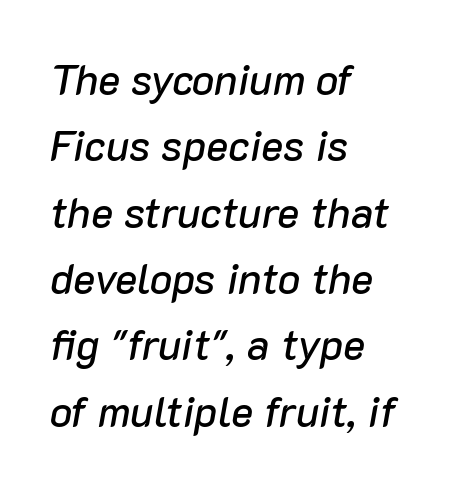
{"italic": "yes", "lean": "right", "slant_degrees": 10, "width": "normal", "stroke_contrast": "low", "x_height": "medium", "monospaced": "no", "underline": "no", "align": "left", "line_spacing": "normal", "line_spacing_ratio": 1.58, "letter_spacing": "normal", "letter_spacing_em": 0.0, "glyph_px": 42}
